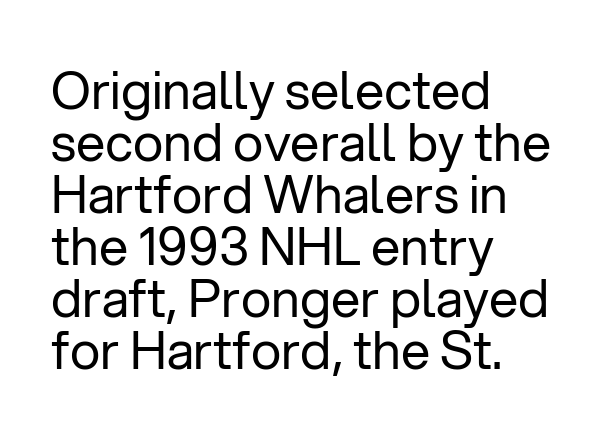
{"serif": "no", "italic": "no", "bold": "no", "weight": "regular", "width": "normal", "stroke_contrast": "low", "x_height": "medium", "monospaced": "no", "underline": "no", "align": "left", "line_spacing": "tight", "line_spacing_ratio": 1.0, "letter_spacing": "normal", "letter_spacing_em": 0.0, "glyph_px": 52}
